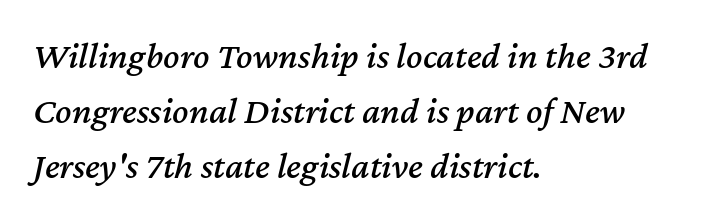
The image shows 38 px text type, italic (leaning right); set left-aligned, normal line spacing (1.45x), normal letter spacing, not underlined; medium stroke contrast and a medium x-height.
